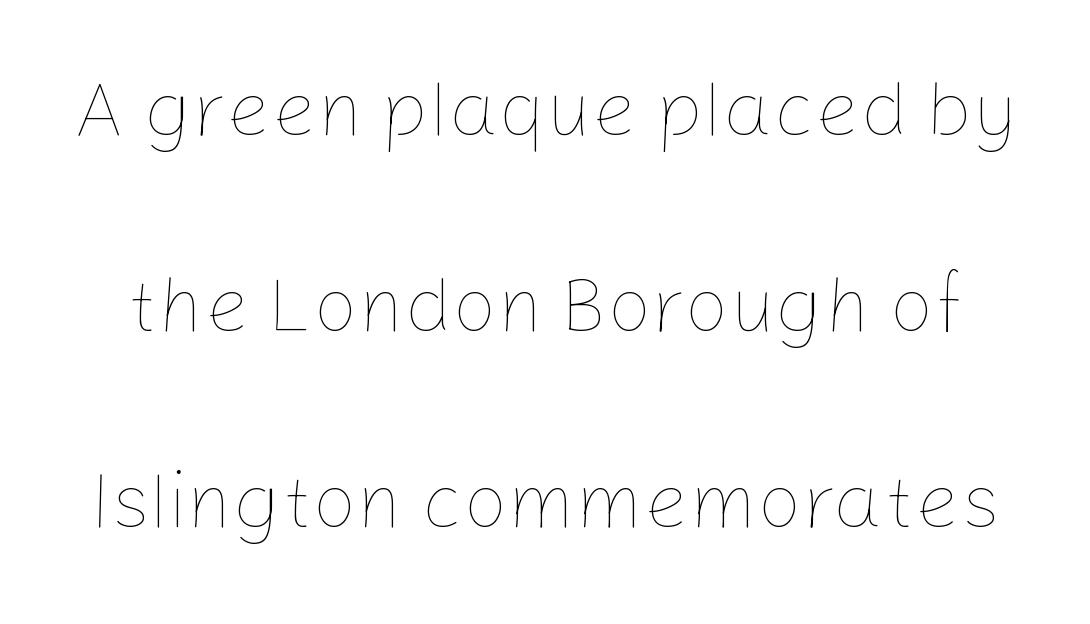
Q: Is the text bold? A: No.
Q: Is the text italic (slanted)? A: No, it is upright.
Q: Is the text underlined? A: No.
Q: Is the spacing between letters normal or unusually wide? A: Normal.
Q: Is the spacing between lines tight, normal or loose? A: Loose.
Q: Width (condensed, normal, or wide)? A: Normal.
Q: Stroke contrast? A: Low.
Q: x-height? A: Medium.
Q: Monospaced? A: No.
